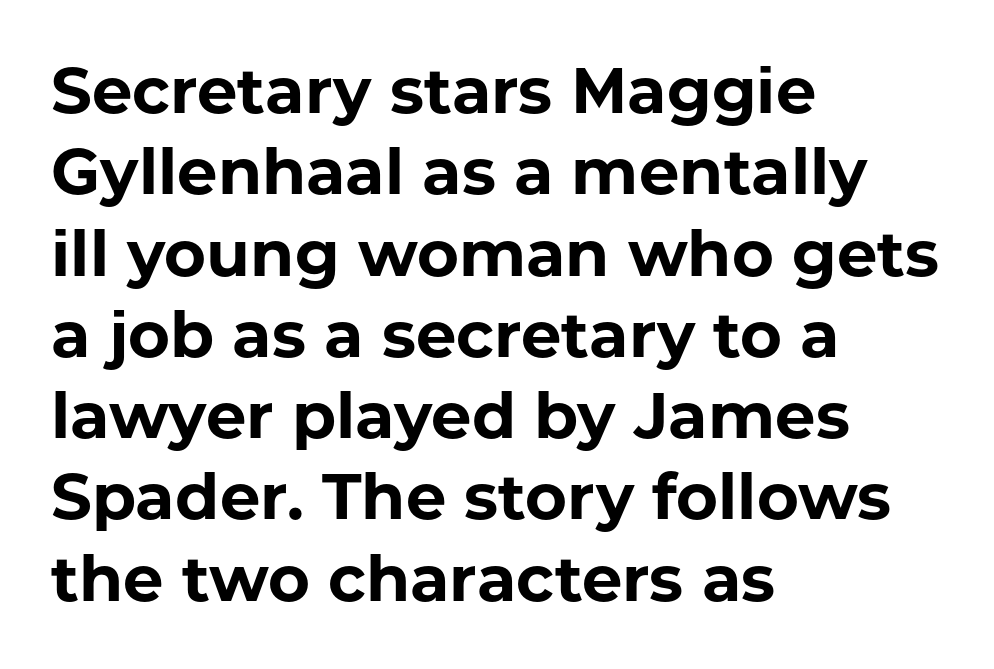
Q: Is the text bold? A: Yes.
Q: Is the text italic (slanted)? A: No, it is upright.
Q: Is the typeface a serif or a sans-serif typeface? A: Sans-serif.
Q: Is the text underlined? A: No.
Q: How is the paragraph aligned? A: Left-aligned.
Q: Is the spacing between letters normal or unusually wide? A: Normal.
Q: Is the spacing between lines tight, normal or loose? A: Normal.
Q: Width (condensed, normal, or wide)? A: Normal.
Q: Stroke contrast? A: Low.
Q: x-height? A: Medium.
Q: Monospaced? A: No.
